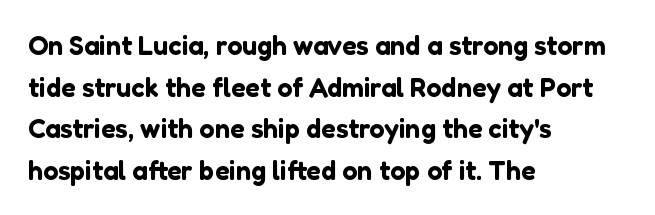
The image shows 27 px text type, upright; set left-aligned, normal line spacing (1.54x), normal letter spacing, not underlined.
